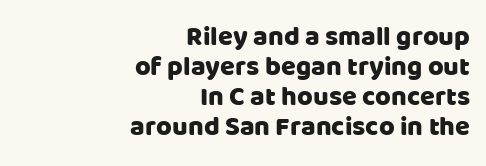
The image shows 27 px text type, upright; set right-aligned, tight line spacing (1.11x), normal letter spacing, not underlined.
